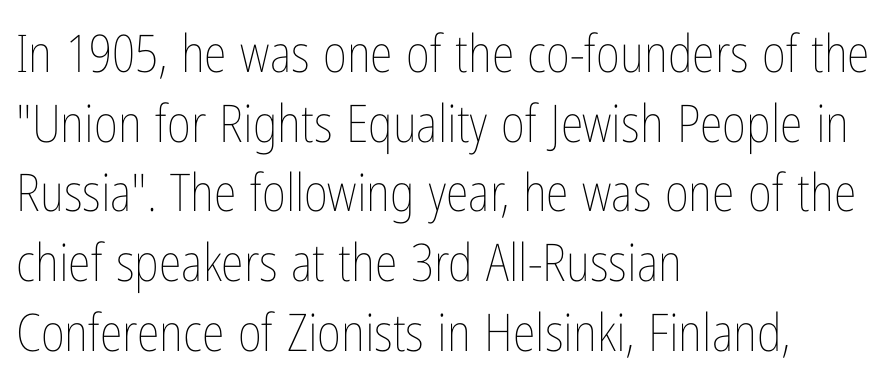
The image shows 52 px thin, condensed type, upright; set left-aligned, normal line spacing (1.34x), normal letter spacing, not underlined; low stroke contrast and a medium x-height.
